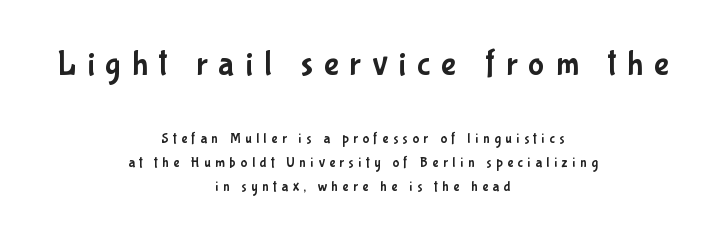
Check the space under the baseline: it is left empty. Upright lettering throughout. Characters follow at a spacing far wider than the type designer built in. Stroke terminals: plain, sans-serif. The typesetter chose a symmetrical, centered arrangement here.
